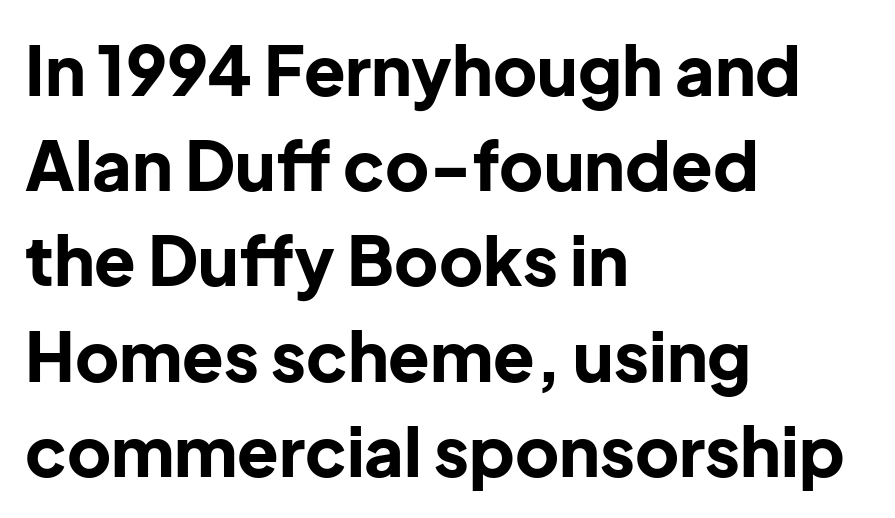
{"serif": "no", "italic": "no", "bold": "yes", "weight": "bold", "width": "normal", "stroke_contrast": "low", "x_height": "medium", "monospaced": "no", "underline": "no", "align": "left", "line_spacing": "normal", "line_spacing_ratio": 1.4, "letter_spacing": "normal", "letter_spacing_em": 0.0, "glyph_px": 68}
